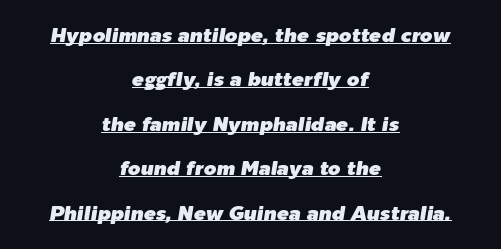
The image shows 20 px text type, italic (leaning right); set centered, loose line spacing (2.22x), normal letter spacing, underlined.
